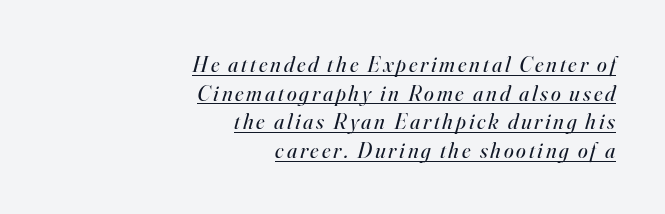
The image shows 22 px text type, italic (leaning right); set right-aligned, normal line spacing (1.3x), underlined.
